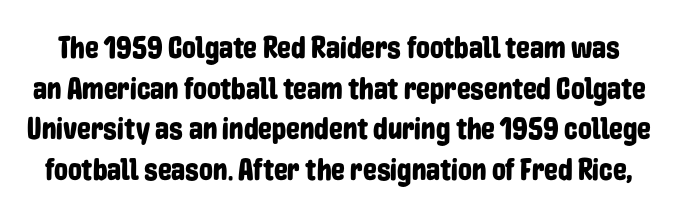
{"serif": "no", "italic": "no", "width": "condensed", "stroke_contrast": "low", "x_height": "medium", "monospaced": "no", "underline": "no", "line_spacing": "normal", "line_spacing_ratio": 1.31, "letter_spacing": "normal", "letter_spacing_em": 0.0, "glyph_px": 31}
